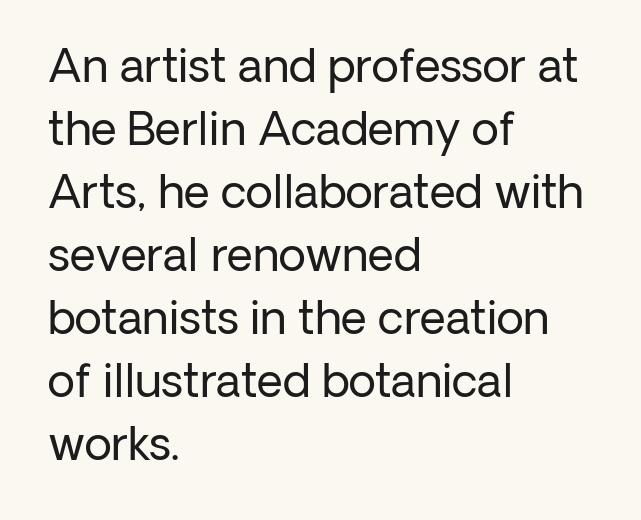
{"serif": "no", "italic": "no", "bold": "no", "weight": "regular", "width": "normal", "stroke_contrast": "low", "x_height": "medium", "monospaced": "no", "underline": "no", "align": "left", "line_spacing": "normal", "line_spacing_ratio": 1.4, "letter_spacing": "normal", "letter_spacing_em": 0.0, "glyph_px": 45}
